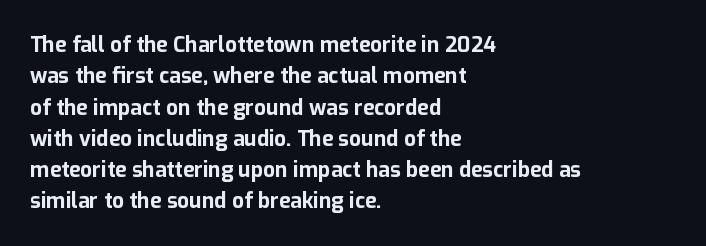
Q: Is the text bold? A: Yes.
Q: Is the text italic (slanted)? A: No, it is upright.
Q: Is the text underlined? A: No.
Q: How is the paragraph aligned? A: Left-aligned.
Q: Is the spacing between letters normal or unusually wide? A: Normal.
Q: Is the spacing between lines tight, normal or loose? A: Normal.
